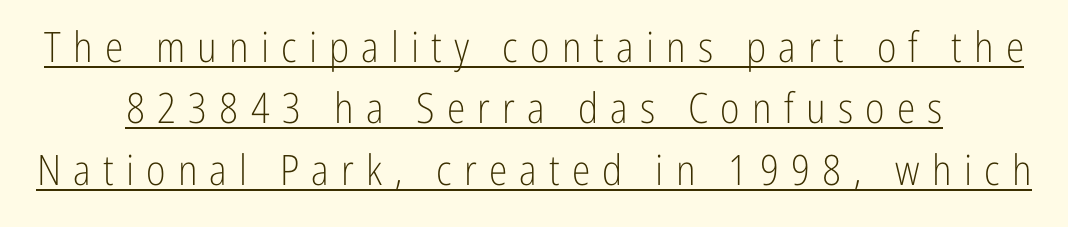
Q: Is the text bold? A: No.
Q: Is the text italic (slanted)? A: No, it is upright.
Q: Is the typeface a serif or a sans-serif typeface? A: Sans-serif.
Q: Is the text underlined? A: Yes.
Q: Is the spacing between letters normal or unusually wide? A: Unusually wide.
Q: Is the spacing between lines tight, normal or loose? A: Normal.
Q: Width (condensed, normal, or wide)? A: Condensed.
Q: Stroke contrast? A: Low.
Q: x-height? A: Medium.
Q: Monospaced? A: No.
